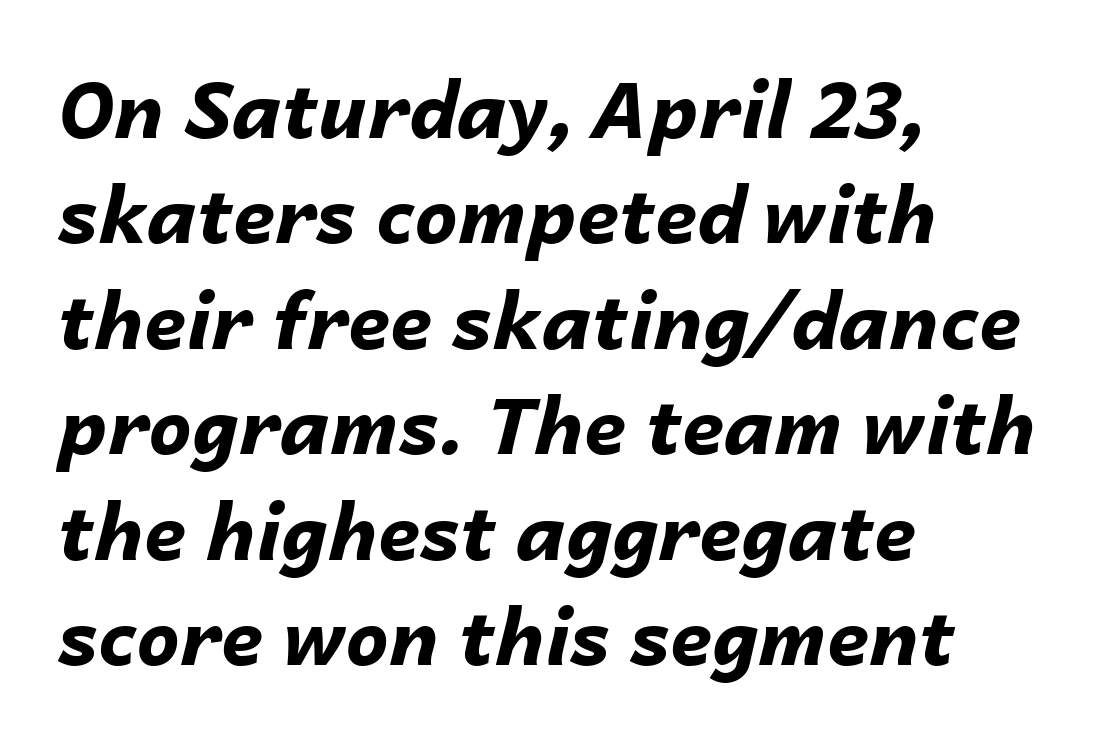
The rag falls on the right side of this text block. The letters are slanted; this is an italic face. Words float on clear page, feet unadorned. Looks like regular typesetting: each glyph gets only the width it needs.
